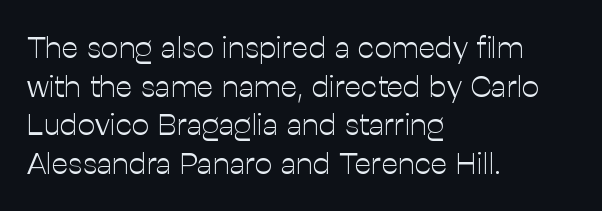
Has an underline been added? It has not. Stem width sits at or under what a default text font uses. Compared with a centered layout, this one pins lines to the left instead. Line spacing here is normal. Honestly, the letter spacing is just normal — you wouldn't notice it. These lines are rendered in a variable-pitch font.
